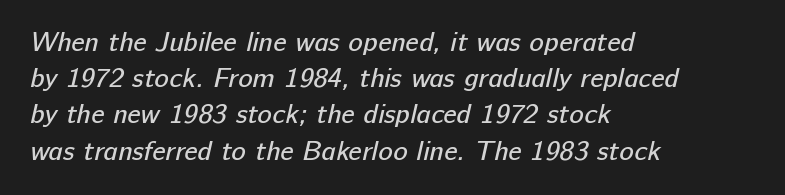
Q: Is the text bold? A: No.
Q: Is the text underlined? A: No.
Q: How is the paragraph aligned? A: Left-aligned.
Q: Is the spacing between letters normal or unusually wide? A: Normal.
Q: Is the spacing between lines tight, normal or loose? A: Normal.
